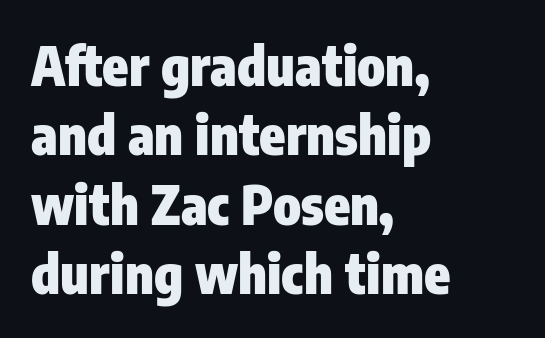
Q: Is the text bold? A: Yes.
Q: Is the text italic (slanted)? A: No, it is upright.
Q: Is the typeface a serif or a sans-serif typeface? A: Sans-serif.
Q: Is the text underlined? A: No.
Q: How is the paragraph aligned? A: Left-aligned.
Q: Is the spacing between letters normal or unusually wide? A: Normal.
Q: Is the spacing between lines tight, normal or loose? A: Normal.
Q: Width (condensed, normal, or wide)? A: Condensed.
Q: Stroke contrast? A: Low.
Q: x-height? A: Medium.
Q: Monospaced? A: No.
